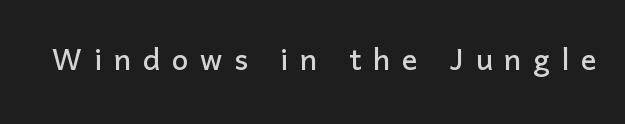
Q: Is the text italic (slanted)? A: No, it is upright.
Q: Is the typeface a serif or a sans-serif typeface? A: Sans-serif.
Q: Is the text underlined? A: No.
Q: Is the spacing between letters normal or unusually wide? A: Unusually wide.
Q: Width (condensed, normal, or wide)? A: Normal.
Q: Stroke contrast? A: Low.
Q: x-height? A: Medium.
Q: Monospaced? A: No.
